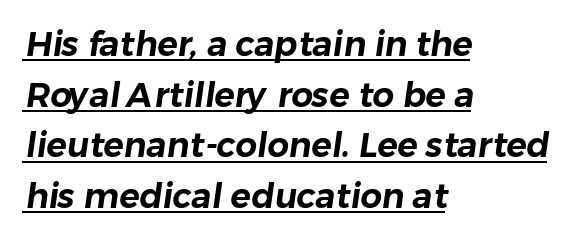
Q: Is the typeface a serif or a sans-serif typeface? A: Sans-serif.
Q: Is the text underlined? A: Yes.
Q: How is the paragraph aligned? A: Left-aligned.
Q: Is the spacing between letters normal or unusually wide? A: Normal.
Q: Is the spacing between lines tight, normal or loose? A: Normal.
Q: Width (condensed, normal, or wide)? A: Normal.
Q: Stroke contrast? A: Low.
Q: x-height? A: Medium.
Q: Monospaced? A: No.
